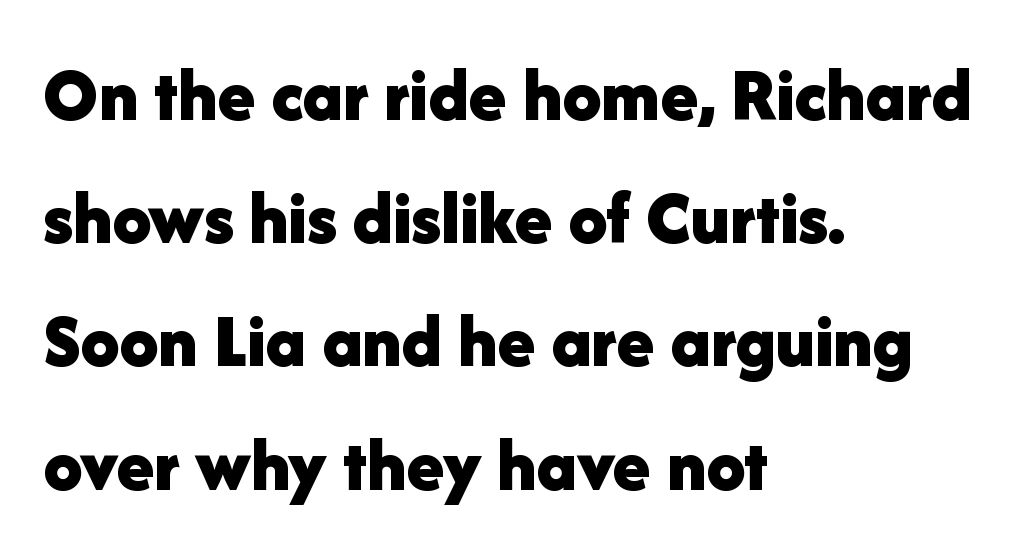
{"serif": "no", "italic": "no", "bold": "yes", "weight": "bold", "width": "normal", "stroke_contrast": "low", "x_height": "medium", "monospaced": "no", "underline": "no", "align": "left", "line_spacing": "normal", "line_spacing_ratio": 1.6, "letter_spacing": "normal", "letter_spacing_em": 0.0, "glyph_px": 77}
